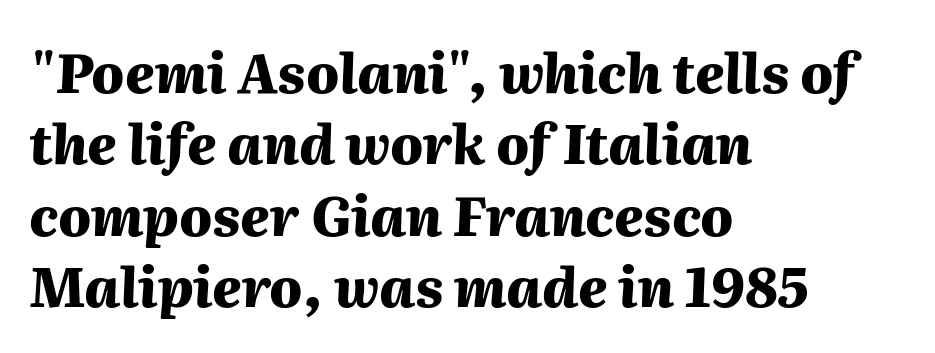
Pretty heavy lettering here — definitely bold. In CSS terms this would be text-align: left. Italic: yes, the glyphs are oblique. Spacing verdict: proportional, widths tailored to each character. Nobody drew a line under any word here.
